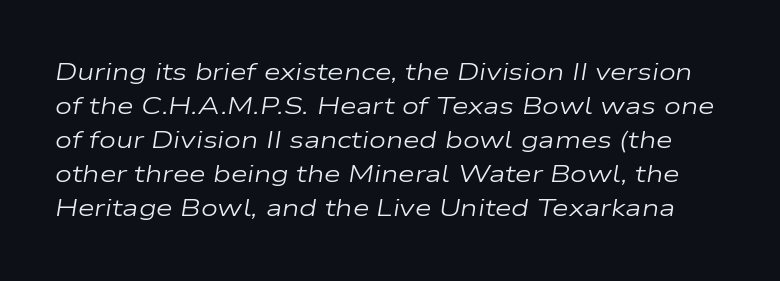
Q: Is the text bold? A: No.
Q: Is the text italic (slanted)? A: Yes, it leans right by about 9 degrees.
Q: Is the text underlined? A: No.
Q: Is the spacing between letters normal or unusually wide? A: Normal.
Q: Is the spacing between lines tight, normal or loose? A: Normal.
